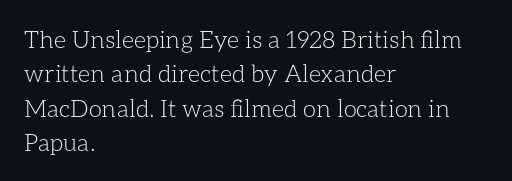
Vertical stems look standard width or narrower in stroke. Default kerning and tracking; the words read as compact shapes. These lines are set flush left with a ragged right edge. The baseline area is clear.
